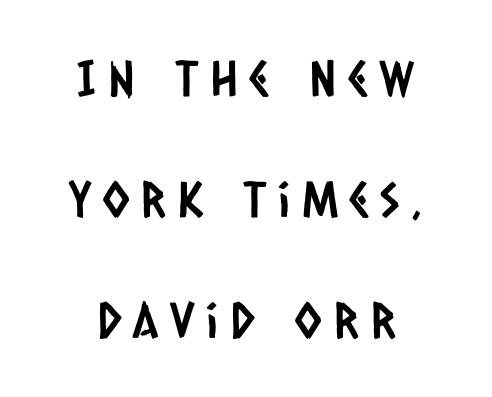
A typesetter would label this face a sans. Think of a printed novel: that variable character pitch is what you see here. The letterforms stand isolated, each surrounded by extra space. The glyphs are unaccompanied by any horizontal stroke below them. Honestly, the rows look like they've been pulled way apart.
